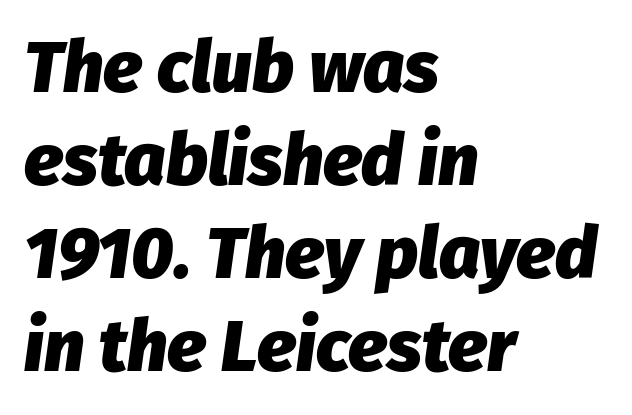
Q: Is the text bold? A: Yes.
Q: Is the text italic (slanted)? A: Yes, it leans right by about 8 degrees.
Q: Is the text underlined? A: No.
Q: How is the paragraph aligned? A: Left-aligned.
Q: Is the spacing between letters normal or unusually wide? A: Normal.
Q: Is the spacing between lines tight, normal or loose? A: Normal.
Q: Width (condensed, normal, or wide)? A: Normal.
Q: Stroke contrast? A: Low.
Q: x-height? A: Medium.
Q: Monospaced? A: No.
